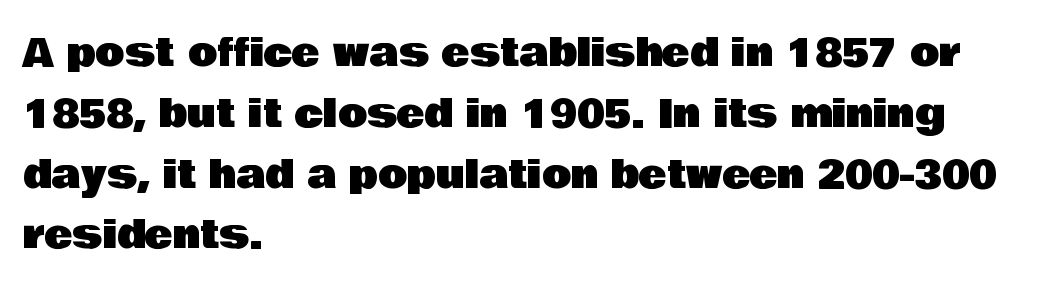
Q: Is the text italic (slanted)? A: No, it is upright.
Q: Is the typeface a serif or a sans-serif typeface? A: Sans-serif.
Q: Is the text underlined? A: No.
Q: How is the paragraph aligned? A: Left-aligned.
Q: Is the spacing between letters normal or unusually wide? A: Normal.
Q: Is the spacing between lines tight, normal or loose? A: Normal.
Q: Width (condensed, normal, or wide)? A: Normal.
Q: Stroke contrast? A: Low.
Q: x-height? A: Large.
Q: Monospaced? A: No.
